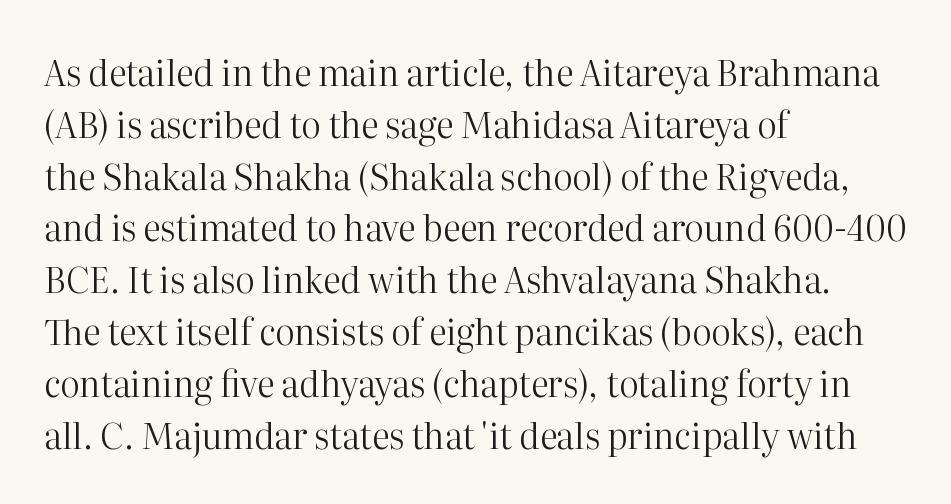
No heavy texture on the line: the type isn't bold. Characters follow at the spacing the type designer built in. Layout note: lines flush left. The zone under the glyphs is completely vacant. When letters stand straight like this, we call the style roman or upright. Is this a sans? No — the strokes have serifs.
